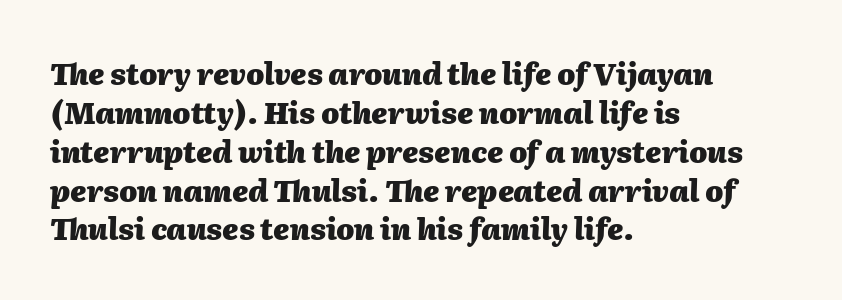
The image shows 29 px heavy type, italic (leaning right); set left-aligned, normal line spacing (1.34x), normal letter spacing, not underlined; medium stroke contrast and a medium x-height.
